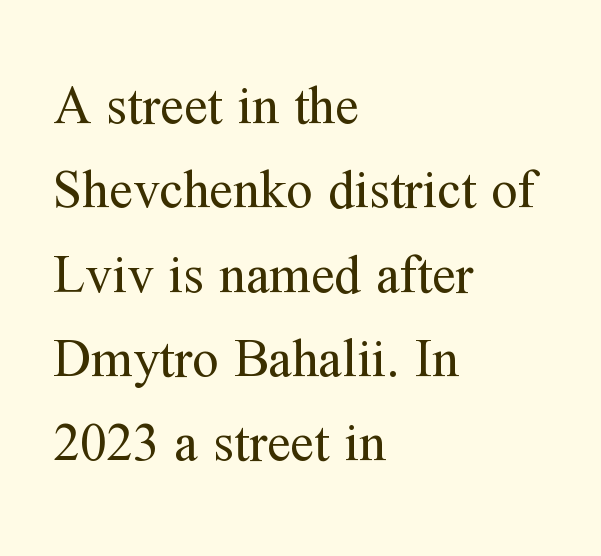
In CSS terms this would be text-align: left. Unlike a clean sans, this face finishes its strokes with serifs. The gap between lines stays unmarked. Heft: none added — not bold. A typesetter would call this proportional, since set widths differ per character. This sample keeps an unexceptional amount of space between lines.
